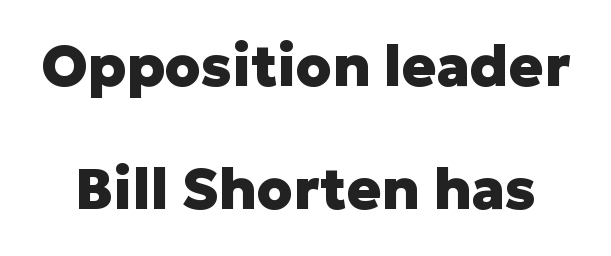
The glyphs have the mass of a bold cut. The letters advance in unequal steps, a hallmark of proportional type. The text was rendered using a sans face with plain stroke endings. Italic? Not at all — the glyphs are vertical.
